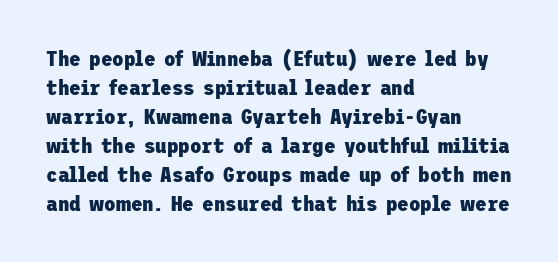
The image shows 21 px bold type, upright; set left-aligned, normal line spacing (1.38x), normal letter spacing, not underlined.
